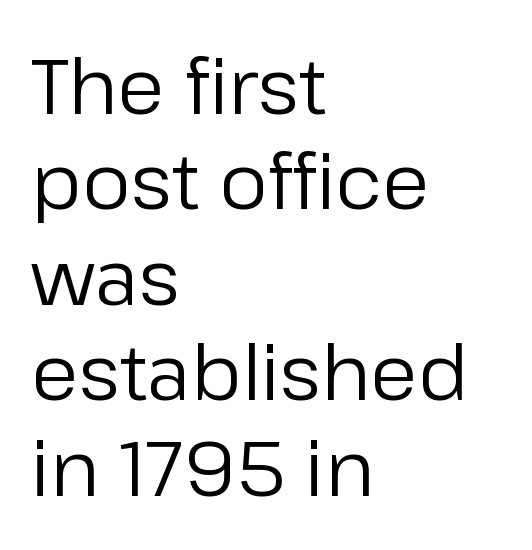
The image shows 77 px regular-weight sans-serif type, upright; set left-aligned, line spacing 1.24x, normal letter spacing, not underlined; low stroke contrast and a medium x-height.
